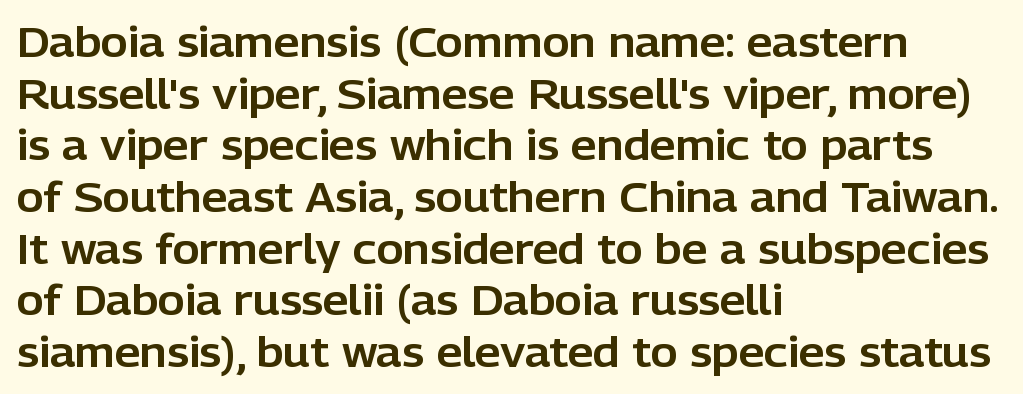
Is the letter spacing exaggerated? No — it looks like the ordinary default. The baseline area is clear. Every character sits straight up, as roman type does. Teacher's note: observe the even left margin — that is flush-left alignment. Spacing verdict: proportional, widths tailored to each character.
